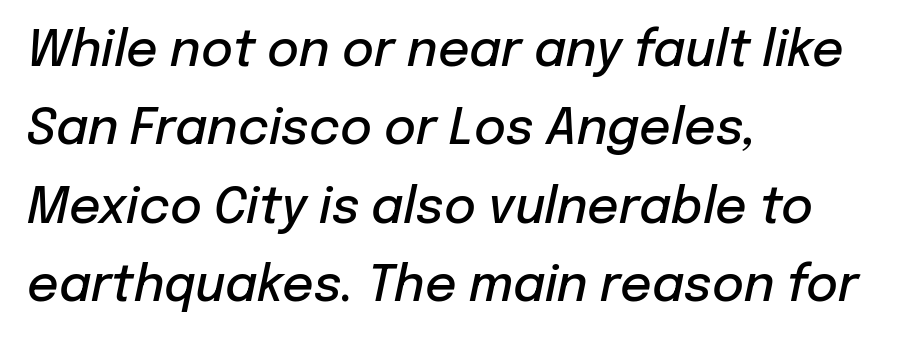
Q: Is the text bold? A: Semi-bold.
Q: Is the text italic (slanted)? A: Yes, it leans right by about 12 degrees.
Q: Is the text underlined? A: No.
Q: How is the paragraph aligned? A: Left-aligned.
Q: Is the spacing between letters normal or unusually wide? A: Normal.
Q: Is the spacing between lines tight, normal or loose? A: Normal.
Q: Width (condensed, normal, or wide)? A: Normal.
Q: Stroke contrast? A: Low.
Q: x-height? A: Medium.
Q: Monospaced? A: No.
